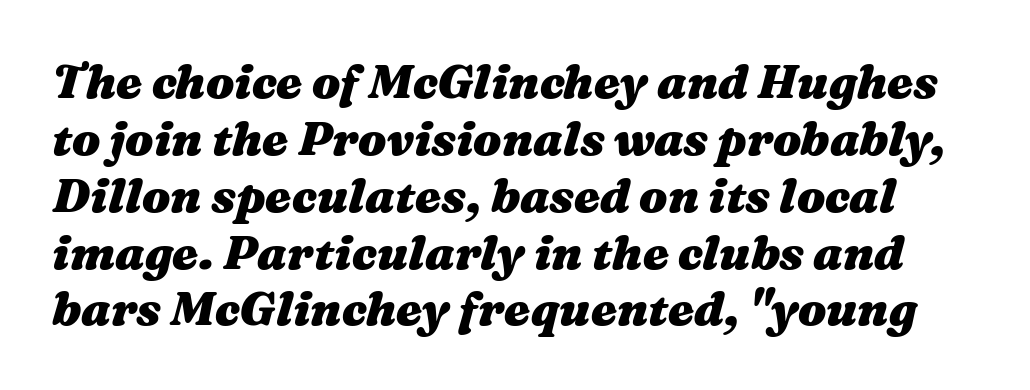
The image shows 47 px heavy, wide type, italic (leaning right); set line spacing 1.21x, normal letter spacing, not underlined; medium stroke contrast and a medium x-height.
